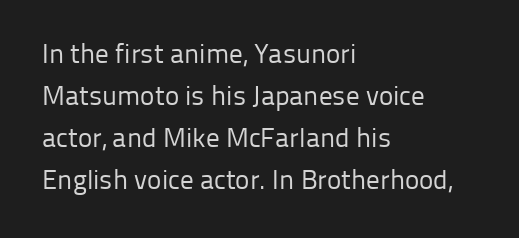
The image shows 27 px text type, upright; set left-aligned, normal line spacing (1.55x), normal letter spacing, not underlined.
